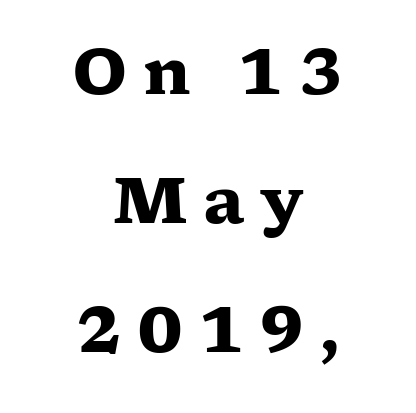
You could fit nearly another row in the gap between these rows. The passage shown has open, widely tracked lettering throughout. Caption: multi-line text, centered on the measure. The typography opts for an upright posture over an oblique one.
